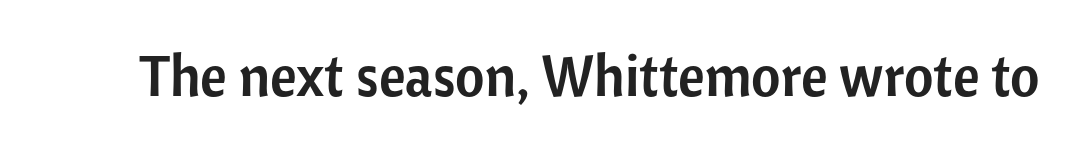
The letters advance in unequal steps, a hallmark of proportional type. The characters display no serif detailing; their extremities are plain. Ascenders rise straight up at ninety degrees. In terms of letterspacing, this is plain default setting. Decoration check: the copy has no underline.
